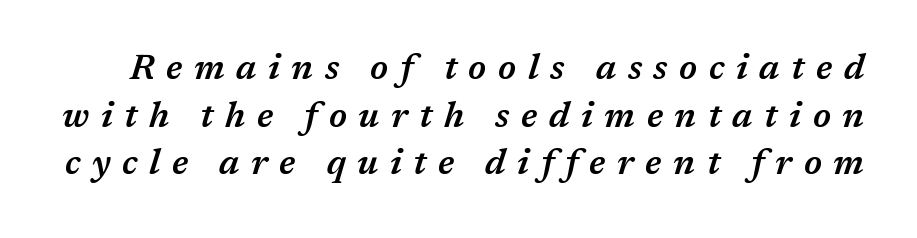
The image shows 35 px semibold type, italic (leaning right); set normal line spacing (1.36x), unusually wide letter spacing (+0.33 em), not underlined; medium stroke contrast and a medium x-height.
